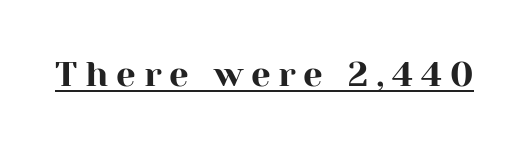
{"serif": "yes", "italic": "no", "width": "normal", "stroke_contrast": "high", "x_height": "medium", "monospaced": "no", "underline": "yes", "letter_spacing": "wide", "letter_spacing_em": 0.22, "glyph_px": 35}
